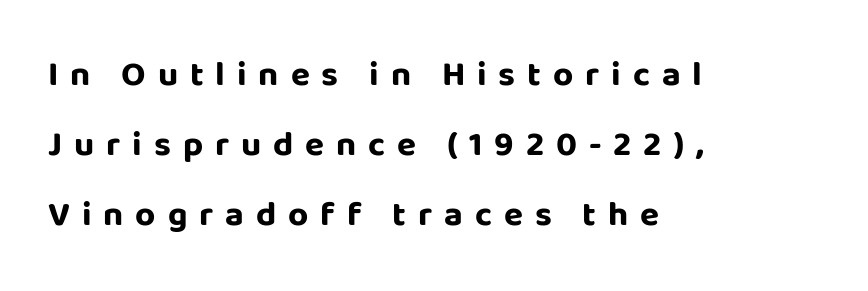
Line spacing here is loose. Nope, no serifs anywhere on these letters. Spacing between characters has been opened up far beyond the box default. Is the block centered? No — it sits flush against the left margin. A clean baseline with only descenders dipping below it.
